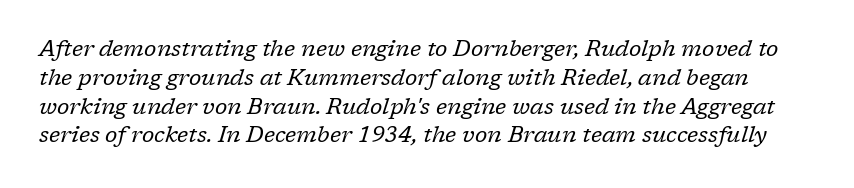
{"italic": "yes", "lean": "right", "slant_degrees": 17, "bold": "no", "underline": "no", "line_spacing": "normal", "line_spacing_ratio": 1.31, "letter_spacing": "normal", "letter_spacing_em": 0.0, "glyph_px": 22}
